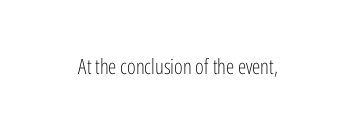
The image shows 21 px text type, upright; set normal letter spacing, not underlined.
